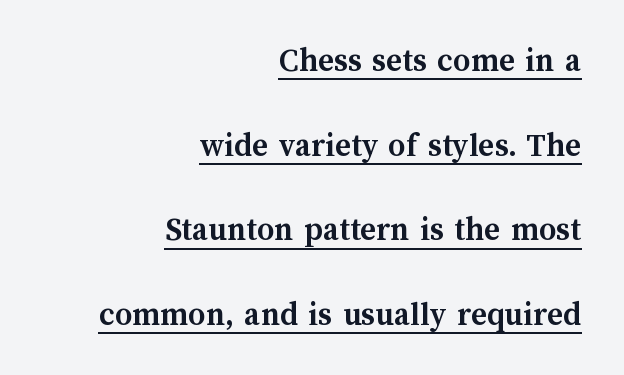
{"italic": "no", "bold": "yes", "weight": "semibold", "width": "normal", "stroke_contrast": "medium", "x_height": "medium", "monospaced": "no", "underline": "yes", "align": "right", "line_spacing": "loose", "line_spacing_ratio": 2.49, "letter_spacing": "normal", "letter_spacing_em": 0.0, "glyph_px": 34}
